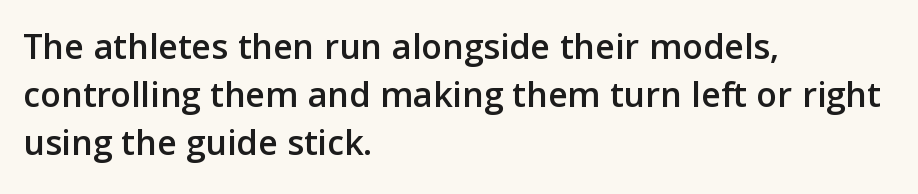
Q: Is the text italic (slanted)? A: No, it is upright.
Q: Is the typeface a serif or a sans-serif typeface? A: Sans-serif.
Q: Is the text underlined? A: No.
Q: How is the paragraph aligned? A: Left-aligned.
Q: Is the spacing between letters normal or unusually wide? A: Normal.
Q: Is the spacing between lines tight, normal or loose? A: Normal.
Q: Width (condensed, normal, or wide)? A: Normal.
Q: Stroke contrast? A: Low.
Q: x-height? A: Medium.
Q: Monospaced? A: No.
